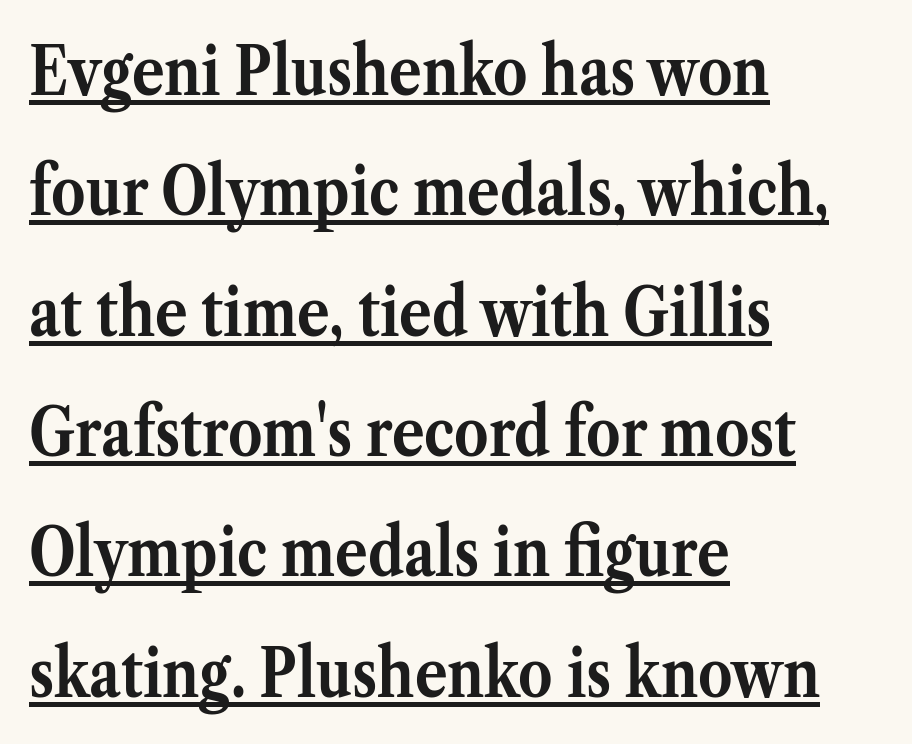
The image shows 68 px semibold serif type, upright; set left-aligned, line spacing 1.77x, normal letter spacing, underlined; medium stroke contrast and a medium x-height.
